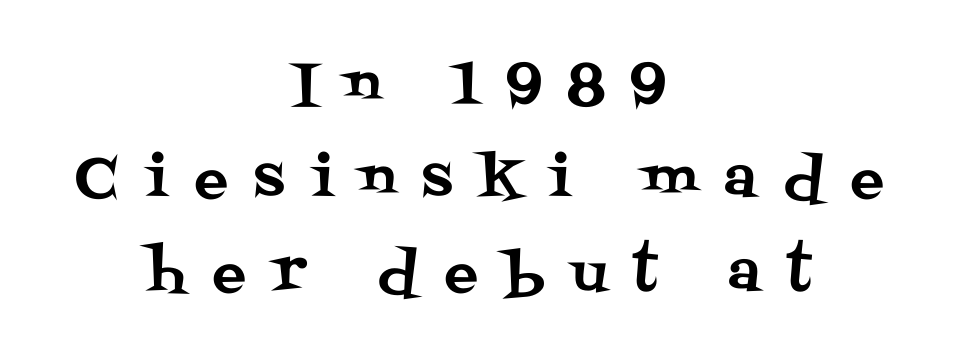
Q: Is the text italic (slanted)? A: No, it is upright.
Q: Is the typeface a serif or a sans-serif typeface? A: Serif.
Q: Is the text underlined? A: No.
Q: How is the paragraph aligned? A: Centered.
Q: Is the spacing between letters normal or unusually wide? A: Unusually wide.
Q: Is the spacing between lines tight, normal or loose? A: Normal.
Q: Width (condensed, normal, or wide)? A: Normal.
Q: Stroke contrast? A: Medium.
Q: x-height? A: Large.
Q: Monospaced? A: No.
